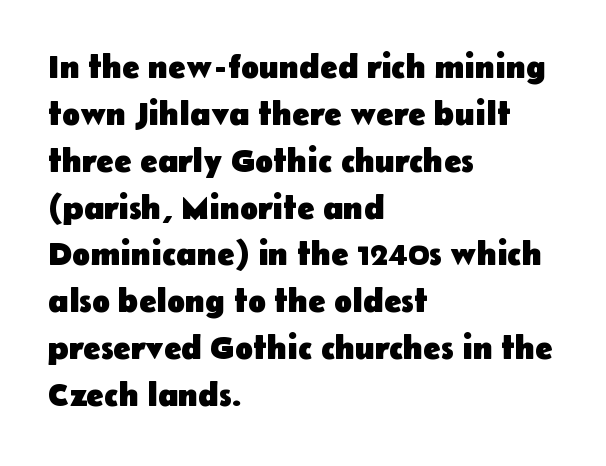
{"serif": "no", "italic": "no", "bold": "yes", "weight": "heavy", "width": "normal", "stroke_contrast": "low", "x_height": "medium", "monospaced": "no", "underline": "no", "align": "left", "line_spacing": "normal", "line_spacing_ratio": 1.42, "letter_spacing": "normal", "letter_spacing_em": 0.0, "glyph_px": 33}
